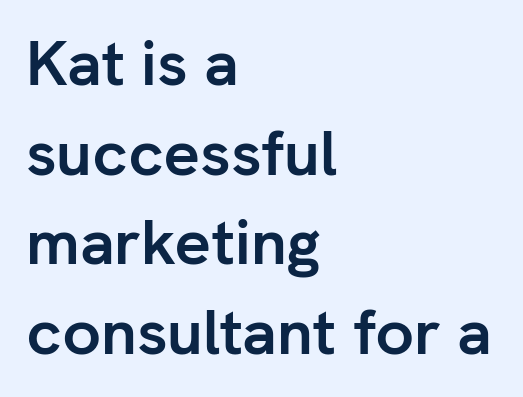
{"serif": "no", "italic": "no", "bold": "yes", "weight": "semibold", "width": "normal", "stroke_contrast": "low", "x_height": "medium", "monospaced": "no", "underline": "no", "align": "left", "line_spacing": "normal", "line_spacing_ratio": 1.4, "letter_spacing": "normal", "letter_spacing_em": 0.0, "glyph_px": 64}
